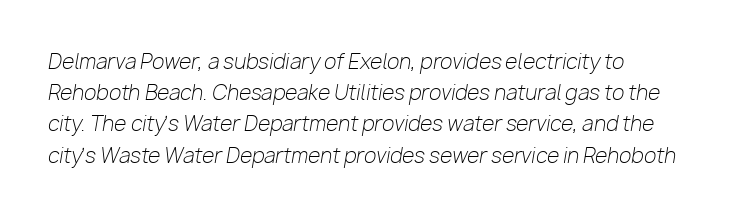
{"italic": "yes", "lean": "right", "slant_degrees": 10, "bold": "no", "underline": "no", "align": "left", "line_spacing": "normal", "line_spacing_ratio": 1.56, "letter_spacing": "normal", "letter_spacing_em": 0.0, "glyph_px": 20}
